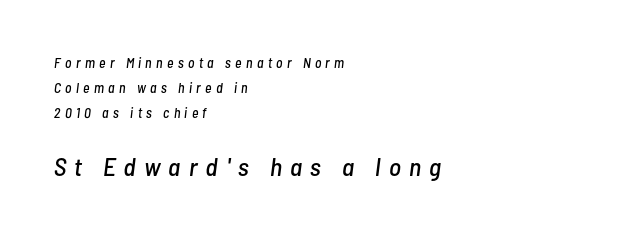
The image shows 26 px text type, italic (leaning right); set left-aligned, line spacing 1.8x, unusually wide letter spacing (+0.31 em), not underlined; the second (bottom) block is 1.86x larger.
